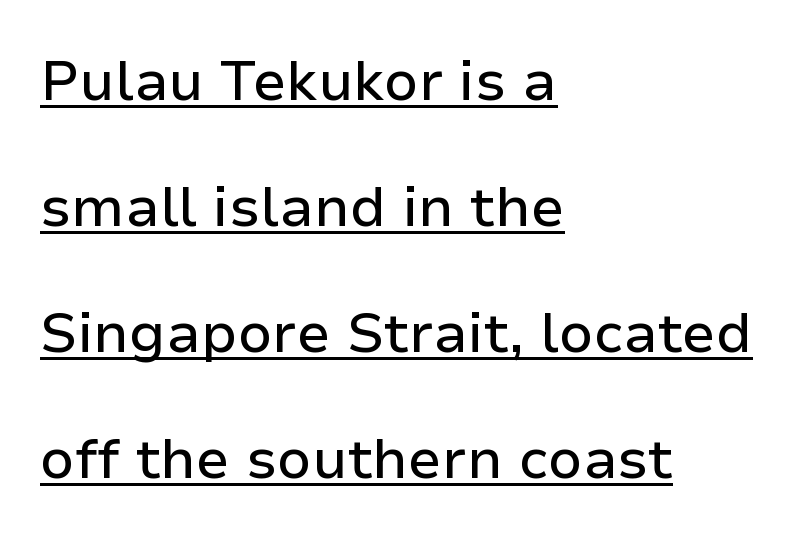
Do the characters align in a grid? No, the font is proportional. This rendering features underlined lettering. This is roman type, the default non-slanted kind. In terms of leading, this rendering errs on the spacious side.
